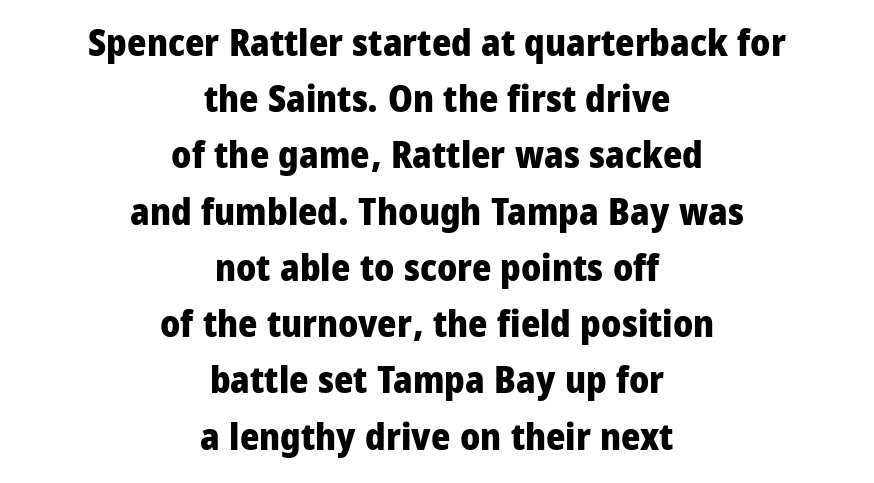
Q: Is the text bold? A: Yes.
Q: Is the text italic (slanted)? A: No, it is upright.
Q: Is the typeface a serif or a sans-serif typeface? A: Sans-serif.
Q: Is the text underlined? A: No.
Q: How is the paragraph aligned? A: Centered.
Q: Is the spacing between letters normal or unusually wide? A: Normal.
Q: Is the spacing between lines tight, normal or loose? A: Normal.
Q: Width (condensed, normal, or wide)? A: Condensed.
Q: Stroke contrast? A: Low.
Q: x-height? A: Large.
Q: Monospaced? A: No.
